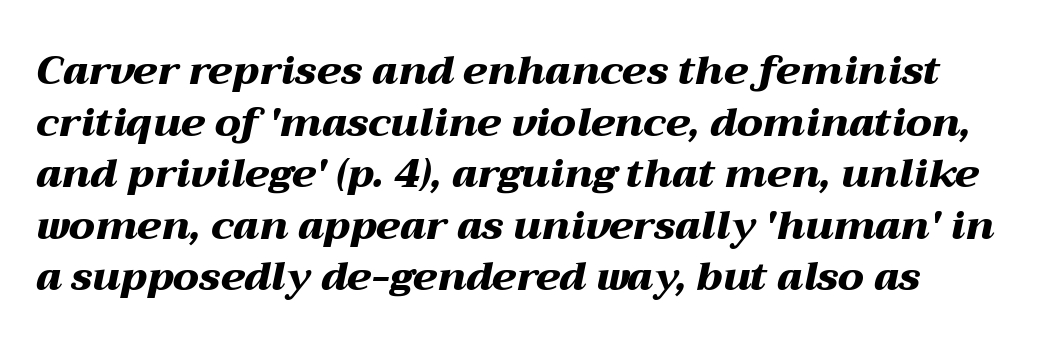
Q: Is the text bold? A: Yes.
Q: Is the text italic (slanted)? A: Yes, it leans right by about 12 degrees.
Q: Is the text underlined? A: No.
Q: Is the spacing between letters normal or unusually wide? A: Normal.
Q: Is the spacing between lines tight, normal or loose? A: Normal.
Q: Width (condensed, normal, or wide)? A: Wide.
Q: Stroke contrast? A: Medium.
Q: x-height? A: Medium.
Q: Monospaced? A: No.
